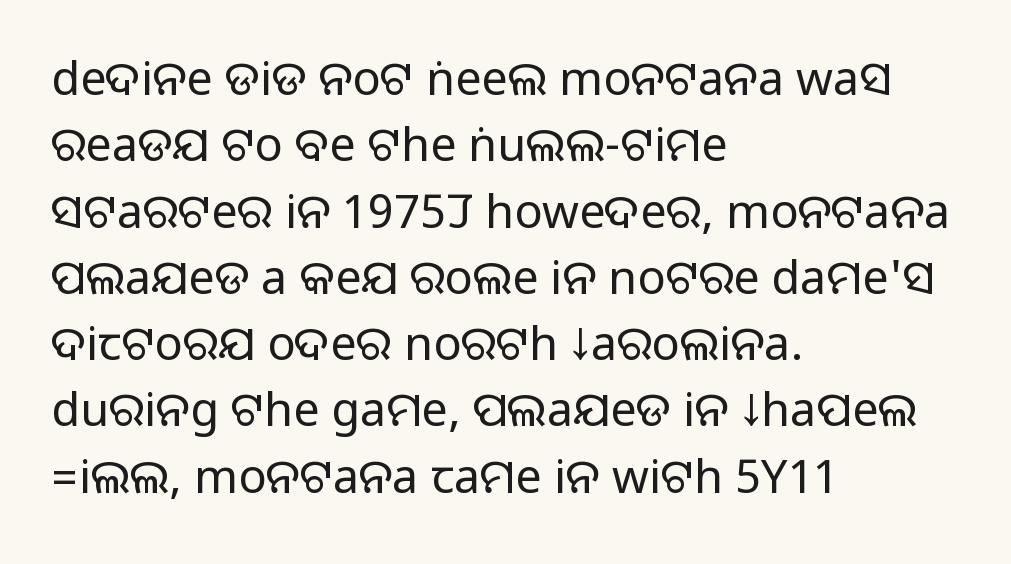
This sample uses an upright cut, with every glyph sitting square on the baseline. You can tell from the bare stems that sans-serif type was used. Which margin do the lines hug? The left one — the right edge is uneven. The block of text has a typical density, with ordinary space between rows. Think of a printed novel: that variable character pitch is what you see here.
